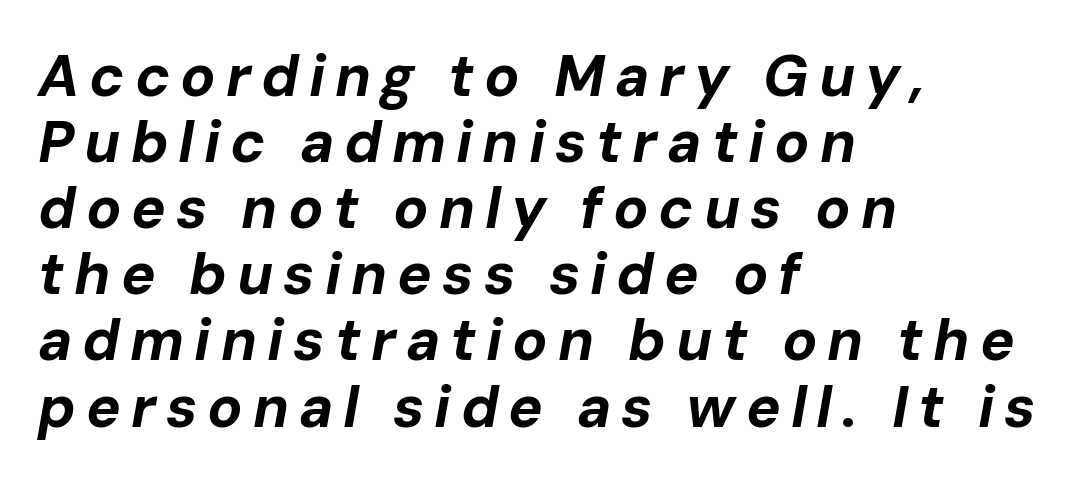
The image shows 58 px bold type, italic (leaning right); set left-aligned, tight line spacing (1.14x), not underlined; low stroke contrast and a medium x-height.
